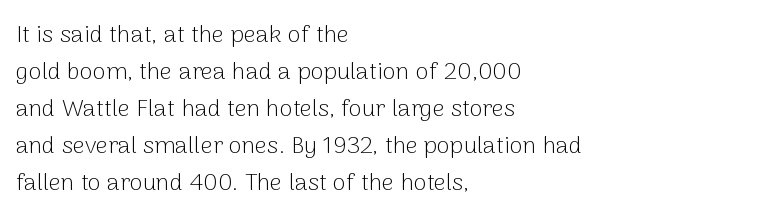
Q: Is the text bold? A: No.
Q: Is the text italic (slanted)? A: No, it is upright.
Q: Is the text underlined? A: No.
Q: How is the paragraph aligned? A: Left-aligned.
Q: Is the spacing between letters normal or unusually wide? A: Normal.
Q: Is the spacing between lines tight, normal or loose? A: Normal.
